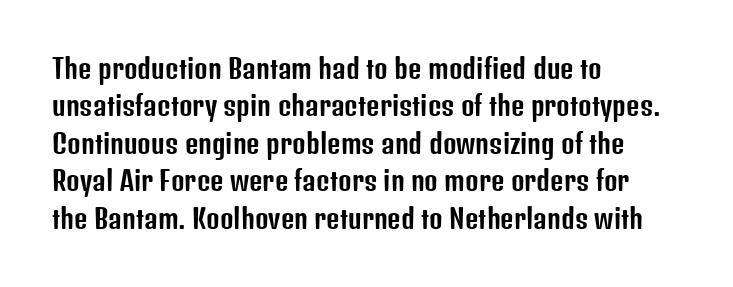
A typesetter would call this zero additional tracking. The string is rendered with underlining switched off. Reading down the block, your eye returns to a fixed left position each line. The lines sit at an ordinary, default distance from one another.
